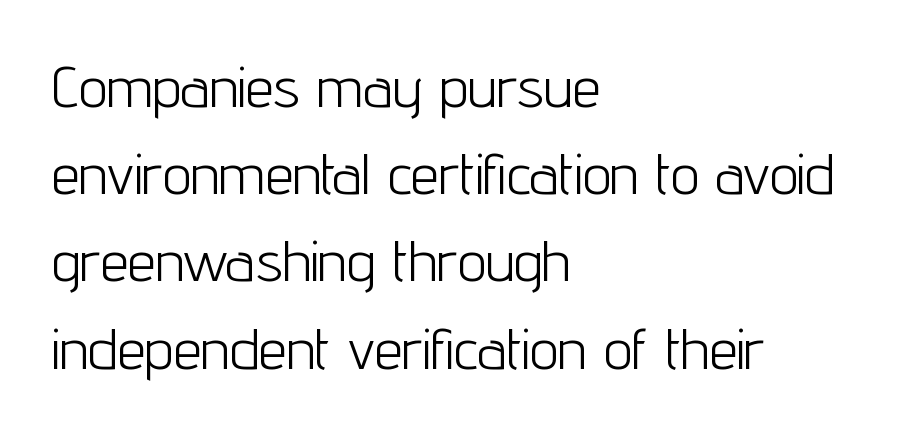
The glyphs are unaccompanied by any horizontal stroke below them. Think standard paragraph weight, or any step lighter than that. Examine the stroke ends and you'll find no serifs. This is the regular roman posture of the typeface.
